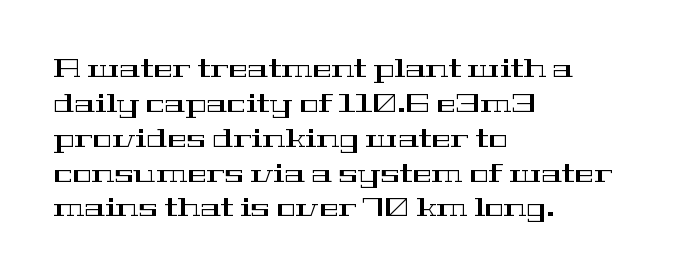
{"italic": "no", "underline": "no", "align": "left", "line_spacing": "normal", "line_spacing_ratio": 1.34, "letter_spacing": "normal", "letter_spacing_em": 0.0, "glyph_px": 26}
